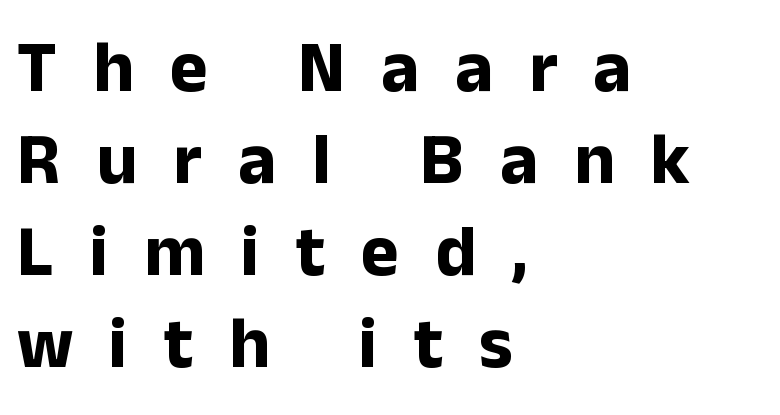
{"serif": "no", "italic": "no", "bold": "yes", "weight": "bold", "width": "normal", "stroke_contrast": "low", "x_height": "medium", "monospaced": "no", "underline": "no", "align": "left", "line_spacing": "normal", "line_spacing_ratio": 1.28, "letter_spacing": "wide", "letter_spacing_em": 0.5, "glyph_px": 72}
